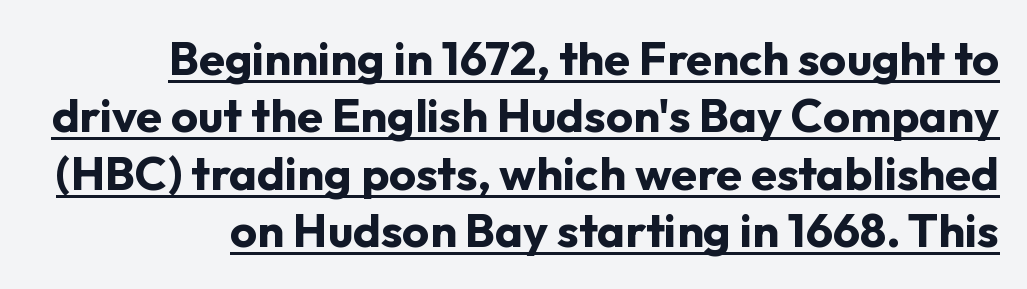
Q: Is the text bold? A: Yes.
Q: Is the text italic (slanted)? A: No, it is upright.
Q: Is the typeface a serif or a sans-serif typeface? A: Sans-serif.
Q: Is the text underlined? A: Yes.
Q: Is the spacing between letters normal or unusually wide? A: Normal.
Q: Width (condensed, normal, or wide)? A: Normal.
Q: Stroke contrast? A: Low.
Q: x-height? A: Medium.
Q: Monospaced? A: No.
